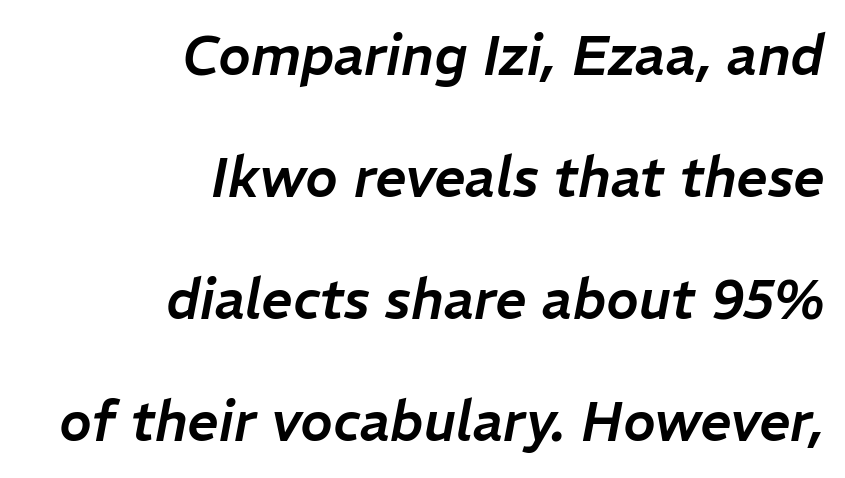
Here the designer chose a conventional face with non-uniform glyph widths. Looking at the ascenders, they clearly lean. The passage shown is not underscored anywhere. You could call the tracking neutral — neither tight nor loose. Does the leading feel generous? Absolutely, it's lavish. Does the copy run flush right? Yes — the right margin is perfectly even.
